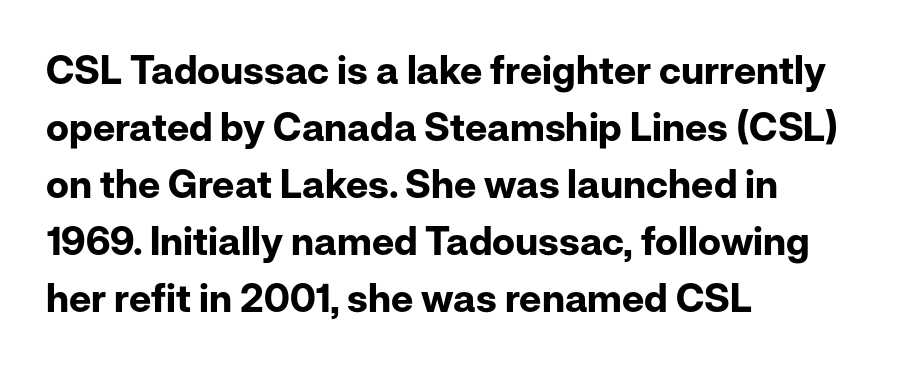
Posture: straight, roman, zero tilt. Type without underlining. Chunky letters — that's bold for sure. Whoever set this chose a conventional vertical rhythm. A typesetter would label this face a sans.
